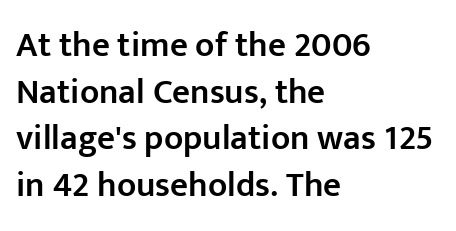
Nobody drew a line under any word here. Weight: semibold (demi). Characters follow at the spacing the type designer built in. This sample has the flowing, uneven cadence of proportional lettering. Letterform terminals end flat and unadorned throughout the passage. The paragraph shown leans on its left margin.
